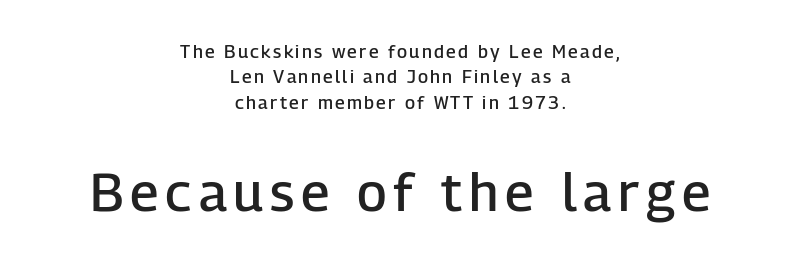
{"serif": "no", "italic": "no", "bold": "semi", "weight": "semibold", "width": "normal", "stroke_contrast": "low", "x_height": "medium", "monospaced": "no", "underline": "no", "align": "center", "line_spacing": "normal", "line_spacing_ratio": 1.41, "larger_block": "second", "size_ratio": 2.94, "glyph_px": 53}
